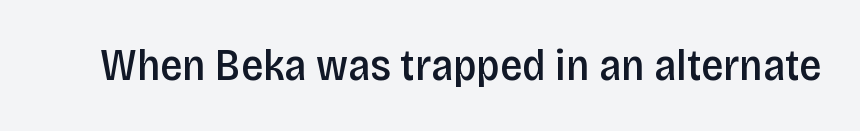
Q: Is the text bold? A: Semi-bold.
Q: Is the text italic (slanted)? A: No, it is upright.
Q: Is the typeface a serif or a sans-serif typeface? A: Sans-serif.
Q: Is the text underlined? A: No.
Q: Is the spacing between letters normal or unusually wide? A: Normal.
Q: Width (condensed, normal, or wide)? A: Condensed.
Q: Stroke contrast? A: Low.
Q: x-height? A: Large.
Q: Monospaced? A: No.
